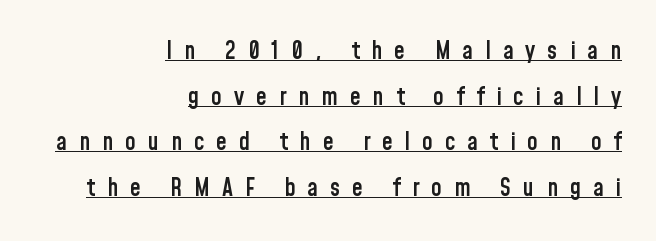
{"italic": "no", "bold": "semi", "underline": "yes", "align": "right", "line_spacing": "loose", "line_spacing_ratio": 1.9, "letter_spacing": "wide", "letter_spacing_em": 0.5, "glyph_px": 24}
